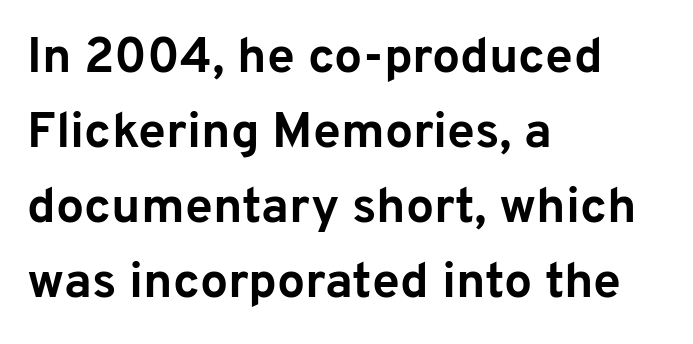
The image shows 50 px bold sans-serif type, upright; set left-aligned, normal line spacing (1.5x), normal letter spacing, not underlined; low stroke contrast and a medium x-height.
